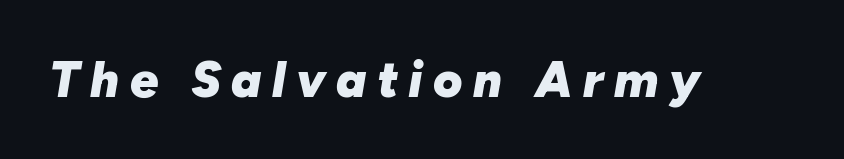
Strokes here are thick enough to call this a true bold. Slanted lettering throughout. Look at the tracking — it's clearly loosened, letters drifting apart. The foot of each line stays bare and open. These lines are rendered in a variable-pitch font.
